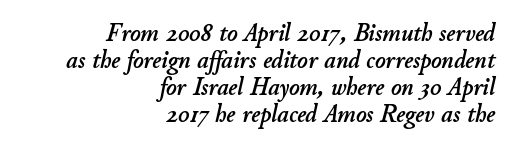
The paragraph has a hard right edge and a soft left edge. The space between consecutive lines is stingy. The tracking reads as untouched default to a designer's eye. Quick note: underline off.
